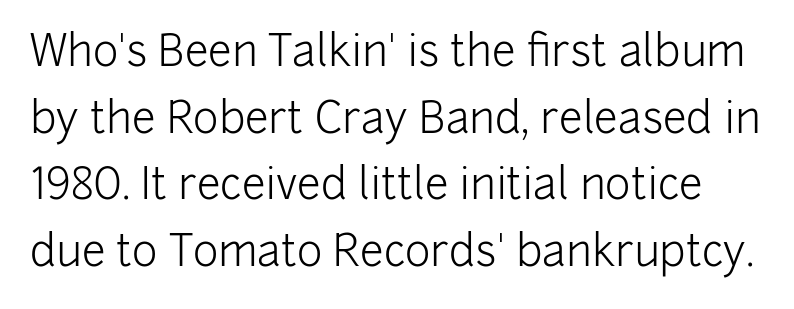
Q: Is the text bold? A: No.
Q: Is the text italic (slanted)? A: No, it is upright.
Q: Is the typeface a serif or a sans-serif typeface? A: Sans-serif.
Q: Is the text underlined? A: No.
Q: Is the spacing between letters normal or unusually wide? A: Normal.
Q: Is the spacing between lines tight, normal or loose? A: Normal.
Q: Width (condensed, normal, or wide)? A: Normal.
Q: Stroke contrast? A: Low.
Q: x-height? A: Medium.
Q: Monospaced? A: No.
